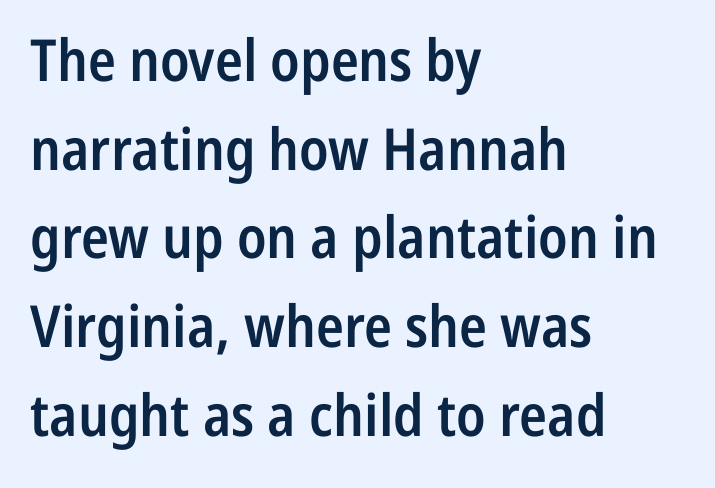
{"serif": "no", "italic": "no", "bold": "semi", "weight": "semibold", "width": "condensed", "stroke_contrast": "low", "x_height": "medium", "monospaced": "no", "underline": "no", "align": "left", "line_spacing": "normal", "line_spacing_ratio": 1.53, "letter_spacing": "normal", "letter_spacing_em": 0.0, "glyph_px": 58}
